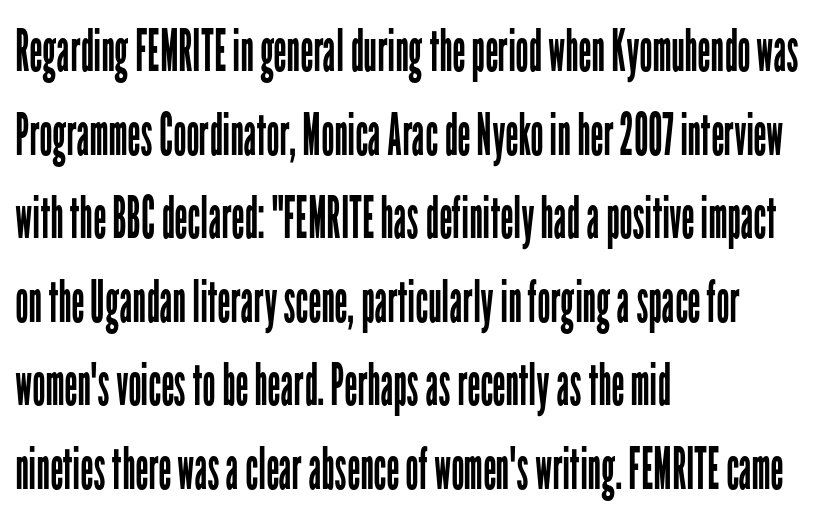
{"serif": "no", "italic": "no", "bold": "no", "weight": "regular", "width": "condensed", "stroke_contrast": "low", "x_height": "medium", "monospaced": "no", "underline": "no", "align": "left", "line_spacing": "normal", "line_spacing_ratio": 1.44, "letter_spacing": "normal", "letter_spacing_em": 0.0, "glyph_px": 58}
